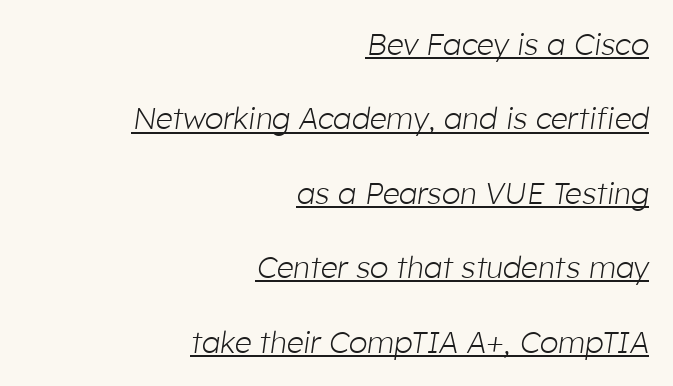
{"italic": "yes", "lean": "right", "slant_degrees": 8, "bold": "no", "weight": "light", "width": "normal", "stroke_contrast": "low", "x_height": "medium", "monospaced": "no", "underline": "yes", "align": "right", "line_spacing": "loose", "line_spacing_ratio": 2.48, "letter_spacing": "normal", "letter_spacing_em": 0.0, "glyph_px": 30}
